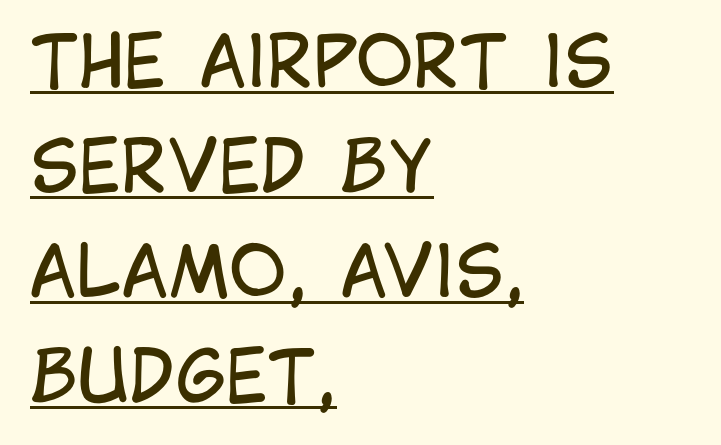
Q: Is the text bold? A: No.
Q: Is the text italic (slanted)? A: No, it is upright.
Q: Is the typeface a serif or a sans-serif typeface? A: Sans-serif.
Q: Is the text underlined? A: Yes.
Q: How is the paragraph aligned? A: Left-aligned.
Q: Is the spacing between letters normal or unusually wide? A: Normal.
Q: Is the spacing between lines tight, normal or loose? A: Normal.
Q: Width (condensed, normal, or wide)? A: Condensed.
Q: Stroke contrast? A: Low.
Q: x-height? A: Large.
Q: Monospaced? A: No.
